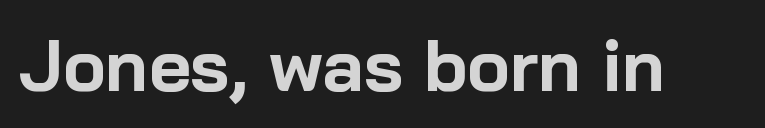
The image shows 72 px bold sans-serif type, upright; set normal letter spacing, not underlined; low stroke contrast and a medium x-height.
